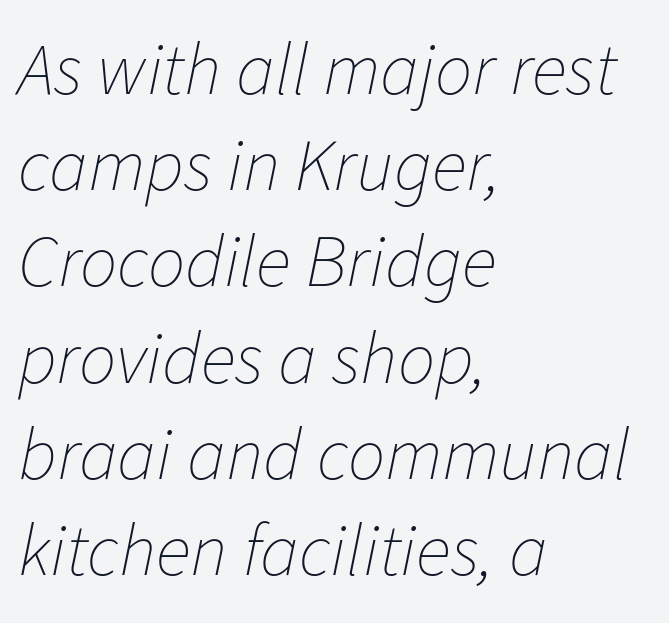
Q: Is the text bold? A: No.
Q: Is the text italic (slanted)? A: Yes, it leans right by about 11 degrees.
Q: Is the text underlined? A: No.
Q: How is the paragraph aligned? A: Left-aligned.
Q: Is the spacing between letters normal or unusually wide? A: Normal.
Q: Is the spacing between lines tight, normal or loose? A: Normal.
Q: Width (condensed, normal, or wide)? A: Normal.
Q: Stroke contrast? A: Low.
Q: x-height? A: Medium.
Q: Monospaced? A: No.
